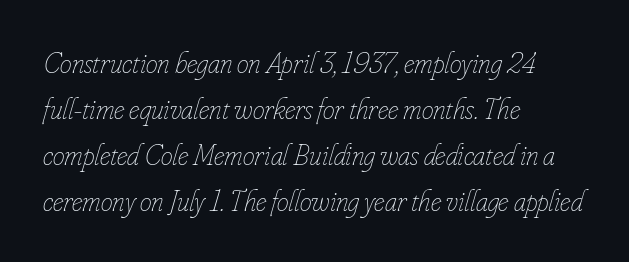
Q: Is the text bold? A: No.
Q: Is the text italic (slanted)? A: Yes, it leans right by about 16 degrees.
Q: Is the text underlined? A: No.
Q: How is the paragraph aligned? A: Left-aligned.
Q: Is the spacing between letters normal or unusually wide? A: Normal.
Q: Is the spacing between lines tight, normal or loose? A: Normal.
Q: Width (condensed, normal, or wide)? A: Condensed.
Q: Stroke contrast? A: Low.
Q: x-height? A: Small.
Q: Monospaced? A: No.
